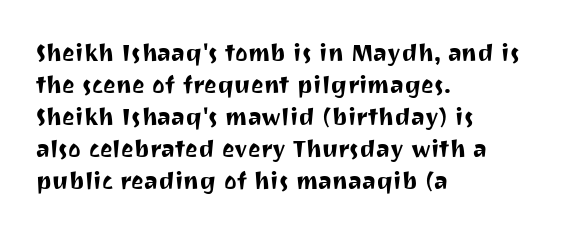
No italicization has been applied; the sample stays upright. The vertical gap from one line to the next is medium. Standard letterfit; no display-style spreading of the glyphs. The passage is arranged the way most books set body copy — flush left. Rule under the text: the space is simply empty.
